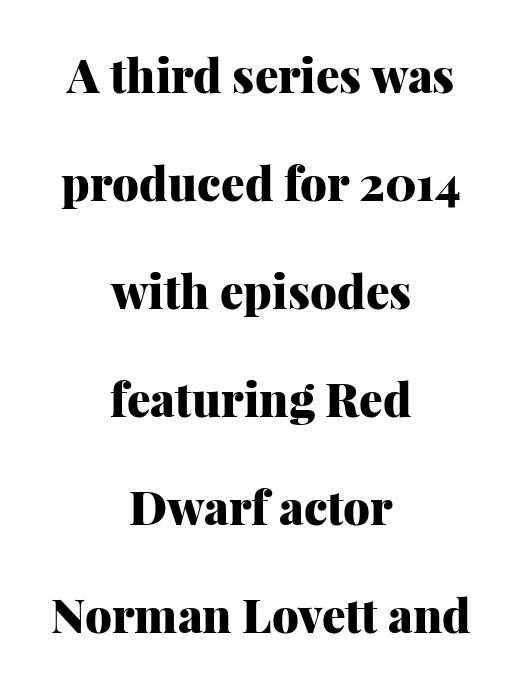
{"serif": "yes", "italic": "no", "bold": "yes", "weight": "heavy", "width": "normal", "stroke_contrast": "medium", "x_height": "medium", "monospaced": "no", "underline": "no", "align": "center", "line_spacing": "loose", "line_spacing_ratio": 2.3, "letter_spacing": "normal", "letter_spacing_em": 0.0, "glyph_px": 47}
